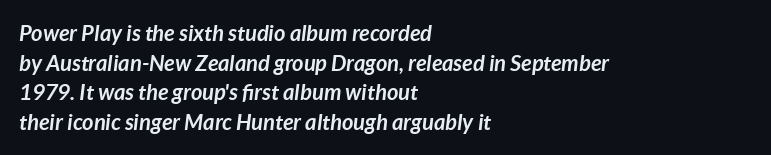
The leading is moderate, giving the passage an even texture. In CSS terms this would be text-align: left. Heavy-handed strokes throughout: this text is bold. This sample uses an oblique cut, with every glyph tilted off the vertical.
